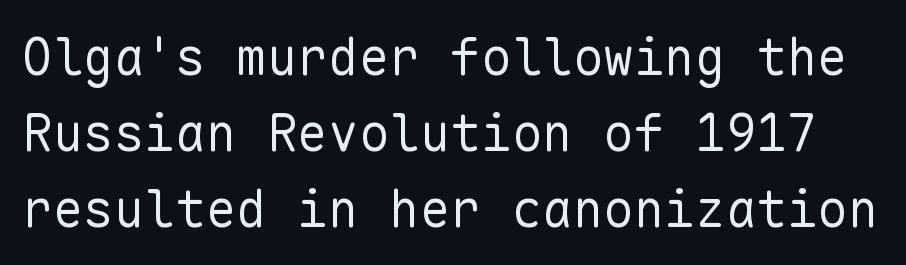
The image shows 51 px regular-weight sans-serif type, upright, monospaced; set normal line spacing (1.49x), normal letter spacing, not underlined; low stroke contrast and a medium x-height.
